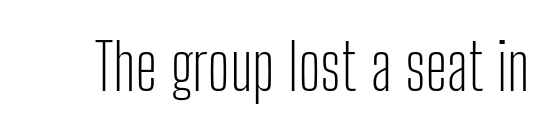
Caption: standard tracking, unaltered. This sample has the flowing, uneven cadence of proportional lettering. This is sans-serif lettering, the kind often seen on screens and signage. Words float on clear page, feet unadorned. The typography opts for an upright posture over an oblique one. Is the type heavy? It reads as light-to-regular instead.
